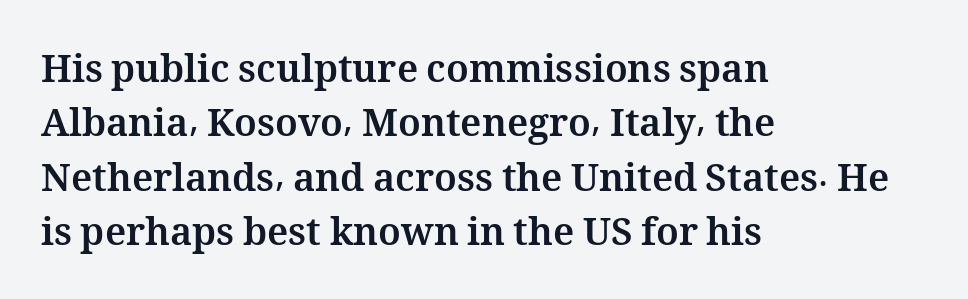
The letters stand upright; this is a roman face. The rendering uses natural spacing where letterforms have individual widths. Decoration check: the copy has no underline. One glance says typical: line gaps are just what's usual. A typesetter would call this zero additional tracking.
